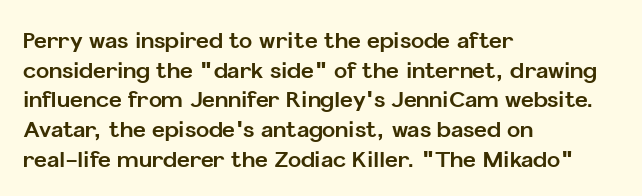
Q: Is the text bold? A: Yes.
Q: Is the text italic (slanted)? A: No, it is upright.
Q: Is the text underlined? A: No.
Q: How is the paragraph aligned? A: Left-aligned.
Q: Is the spacing between letters normal or unusually wide? A: Normal.
Q: Is the spacing between lines tight, normal or loose? A: Normal.
